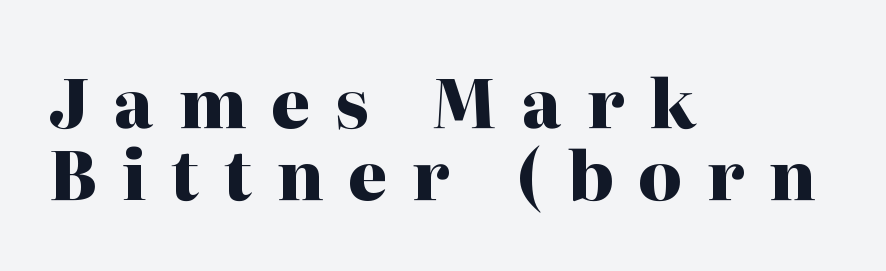
The face used here has the dense, thick strokes of a bold. Here the designer chose a conventional face with non-uniform glyph widths. In terms of leading, this rendering errs on the cramped side. This is serif lettering, the kind often seen in printed books. The text block is weighted toward the left margin, trailing off unevenly rightward. Notice how the stems are strictly vertical — no italics here.
